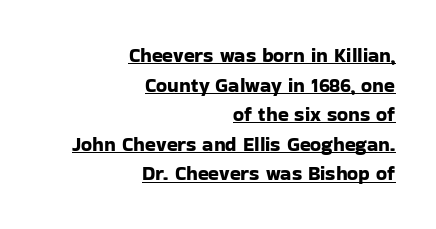
The image shows 20 px text type, upright; set right-aligned, normal line spacing (1.48x), normal letter spacing, underlined.
